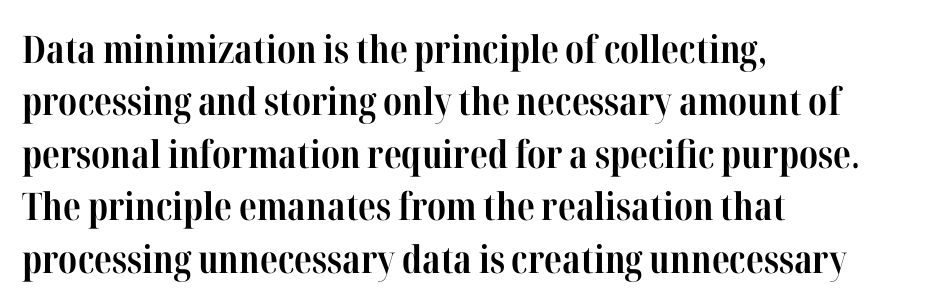
Q: Is the text bold? A: Yes.
Q: Is the text italic (slanted)? A: No, it is upright.
Q: Is the typeface a serif or a sans-serif typeface? A: Serif.
Q: Is the text underlined? A: No.
Q: How is the paragraph aligned? A: Left-aligned.
Q: Is the spacing between letters normal or unusually wide? A: Normal.
Q: Is the spacing between lines tight, normal or loose? A: Normal.
Q: Width (condensed, normal, or wide)? A: Condensed.
Q: Stroke contrast? A: High.
Q: x-height? A: Medium.
Q: Monospaced? A: No.
